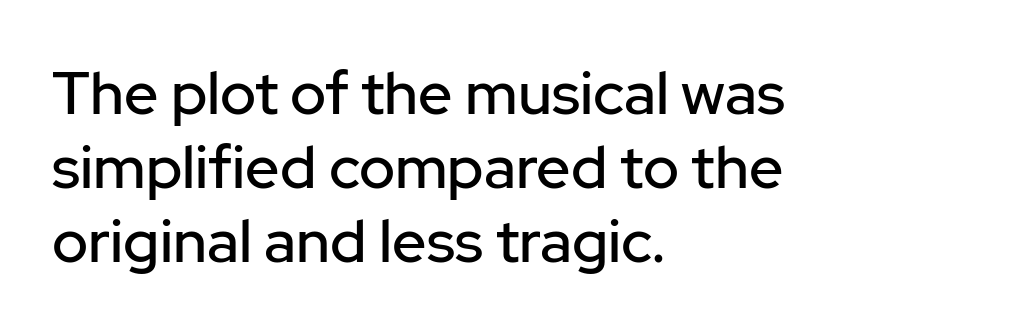
Q: Is the text italic (slanted)? A: No, it is upright.
Q: Is the typeface a serif or a sans-serif typeface? A: Sans-serif.
Q: Is the text underlined? A: No.
Q: How is the paragraph aligned? A: Left-aligned.
Q: Is the spacing between letters normal or unusually wide? A: Normal.
Q: Width (condensed, normal, or wide)? A: Normal.
Q: Stroke contrast? A: Low.
Q: x-height? A: Medium.
Q: Monospaced? A: No.
